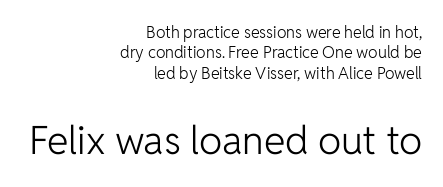
Q: Is the text bold? A: No.
Q: Is the text italic (slanted)? A: No, it is upright.
Q: Is the typeface a serif or a sans-serif typeface? A: Sans-serif.
Q: Is the text underlined? A: No.
Q: How is the paragraph aligned? A: Right-aligned.
Q: Is the spacing between letters normal or unusually wide? A: Normal.
Q: Is the spacing between lines tight, normal or loose? A: Normal.
Q: Which block of text is set in a larger size, the first (top) or the second (bottom)? A: The second (bottom) one.
Q: Width (condensed, normal, or wide)? A: Normal.
Q: Stroke contrast? A: Low.
Q: x-height? A: Medium.
Q: Monospaced? A: No.
